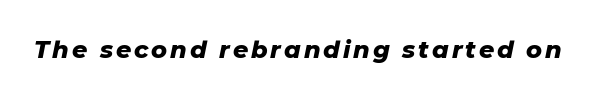
{"italic": "yes", "lean": "right", "slant_degrees": 11, "bold": "yes", "underline": "no", "glyph_px": 24}
